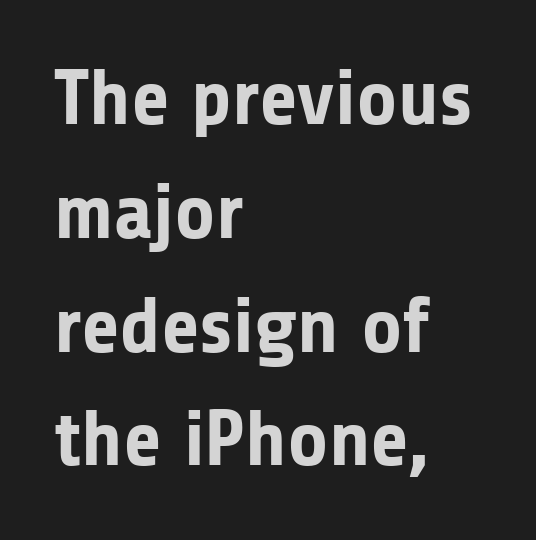
{"serif": "no", "italic": "no", "bold": "yes", "weight": "bold", "width": "normal", "stroke_contrast": "low", "x_height": "medium", "monospaced": "no", "underline": "no", "align": "left", "line_spacing": "normal", "line_spacing_ratio": 1.44, "letter_spacing": "normal", "letter_spacing_em": 0.0, "glyph_px": 79}
